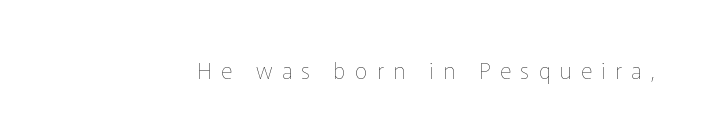
Tracking here is generous; glyphs stand well apart from one another. No chunkiness to these letters — they're not bold. Letters rest on an invisible, unmarked baseline. Characters remain perfectly vertical along every line.
